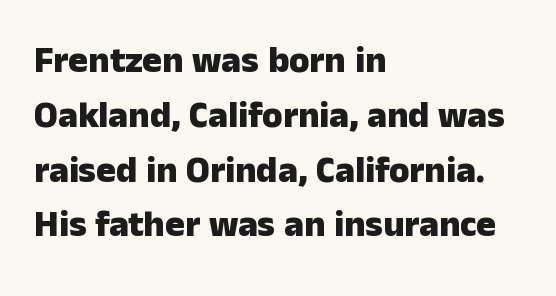
The image shows 37 px heavy sans-serif type, upright; set left-aligned, normal line spacing (1.48x), normal letter spacing, not underlined; low stroke contrast and a medium x-height.
